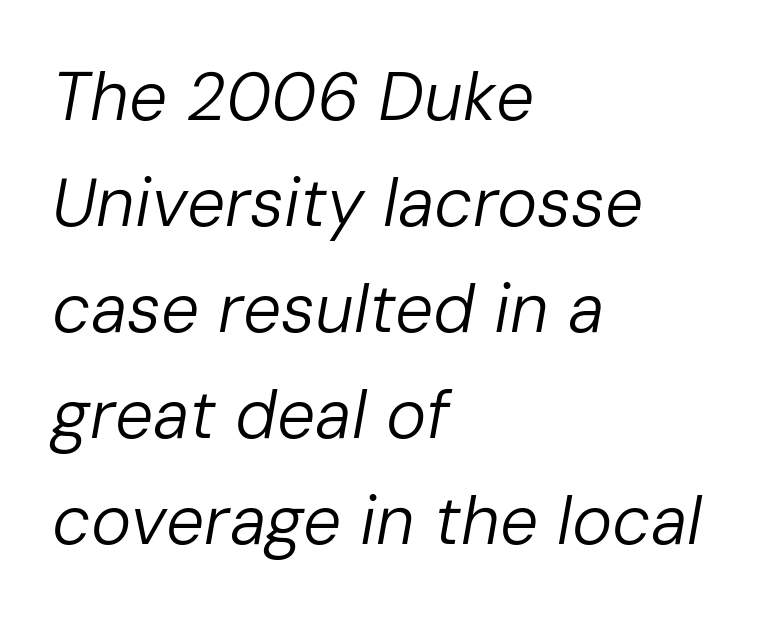
The image shows 68 px regular-weight type, italic (leaning right); set left-aligned, normal line spacing (1.56x), normal letter spacing, not underlined; low stroke contrast and a medium x-height.
